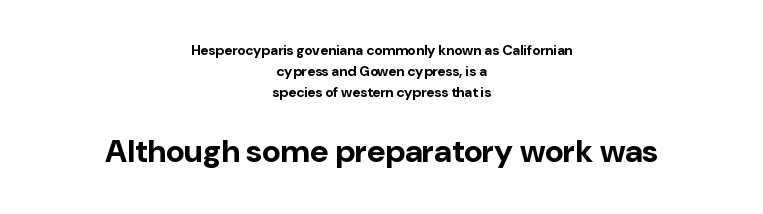
{"serif": "no", "italic": "no", "bold": "yes", "weight": "bold", "width": "normal", "stroke_contrast": "low", "x_height": "medium", "monospaced": "no", "underline": "no", "align": "center", "line_spacing": "normal", "line_spacing_ratio": 1.51, "letter_spacing": "normal", "letter_spacing_em": 0.0, "larger_block": "second", "size_ratio": 2.29, "glyph_px": 32}
